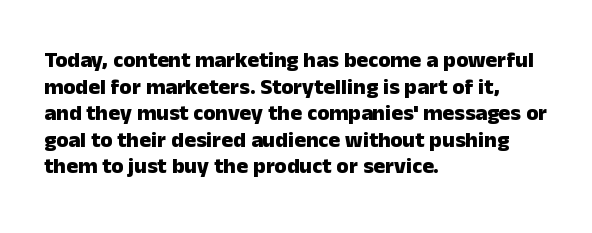
The image shows 22 px bold type, upright; set left-aligned, line spacing 1.21x, normal letter spacing, not underlined.
